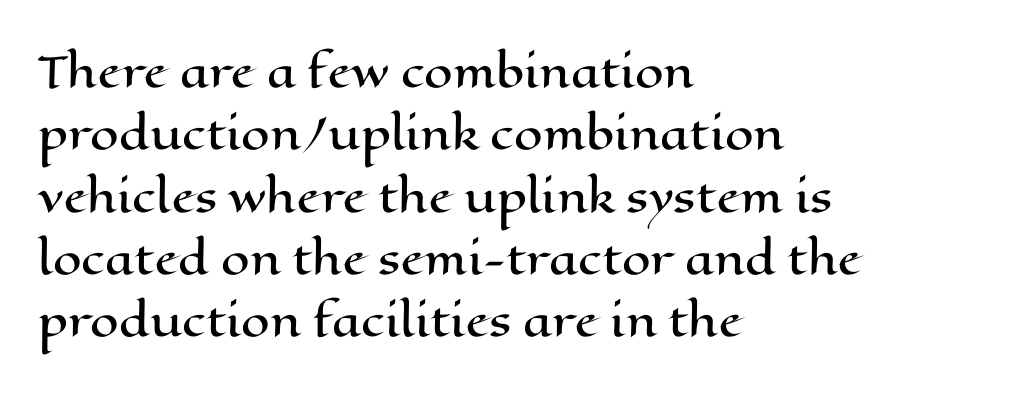
Q: Is the text italic (slanted)? A: No, it is upright.
Q: Is the text underlined? A: No.
Q: How is the paragraph aligned? A: Left-aligned.
Q: Is the spacing between letters normal or unusually wide? A: Normal.
Q: Is the spacing between lines tight, normal or loose? A: Normal.
Q: Width (condensed, normal, or wide)? A: Wide.
Q: Stroke contrast? A: High.
Q: x-height? A: Medium.
Q: Monospaced? A: No.
